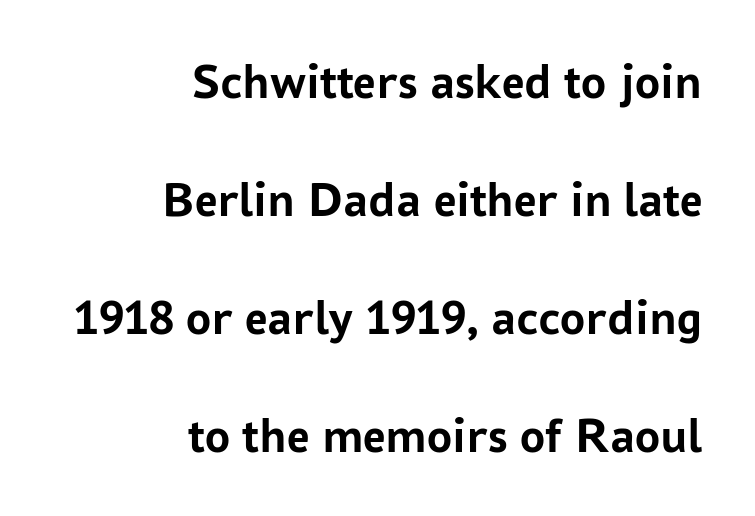
Q: Is the text bold? A: Yes.
Q: Is the text italic (slanted)? A: No, it is upright.
Q: Is the typeface a serif or a sans-serif typeface? A: Sans-serif.
Q: Is the text underlined? A: No.
Q: How is the paragraph aligned? A: Right-aligned.
Q: Is the spacing between letters normal or unusually wide? A: Normal.
Q: Is the spacing between lines tight, normal or loose? A: Loose.
Q: Width (condensed, normal, or wide)? A: Normal.
Q: Stroke contrast? A: Low.
Q: x-height? A: Medium.
Q: Monospaced? A: No.
